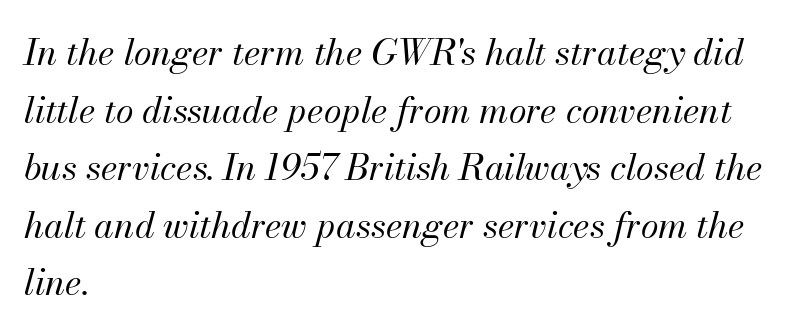
The lines are quadded left. Is the letter spacing exaggerated? No — it looks like the ordinary default. This sample keeps an unexceptional amount of space between lines. Quick note: underline off. Emphasis-style slanted type is in use.
